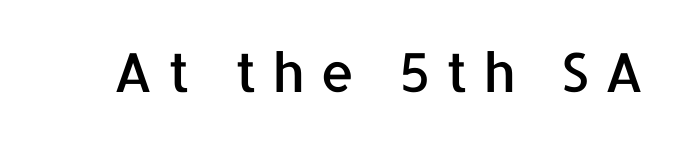
The image shows 54 px sans-serif type, upright; set unusually wide letter spacing (+0.28 em), not underlined; low stroke contrast and a medium x-height.
